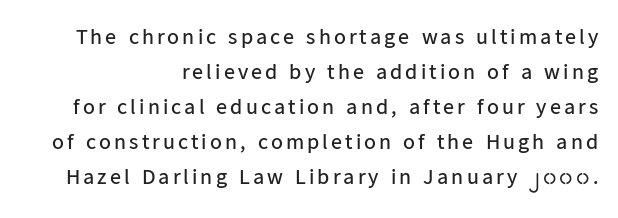
Each stroke keeps to a modest, everyday thickness or less. The letters stand straight up with perfectly vertical stems. Plain, unruled lines of type. If you drew a ruler down the right edge, every line would touch it.
